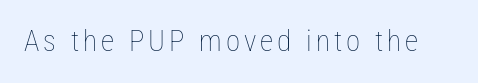
Q: Is the text bold? A: No.
Q: Is the text italic (slanted)? A: No, it is upright.
Q: Is the text underlined? A: No.
Q: Width (condensed, normal, or wide)? A: Condensed.
Q: Stroke contrast? A: Low.
Q: x-height? A: Medium.
Q: Monospaced? A: No.
